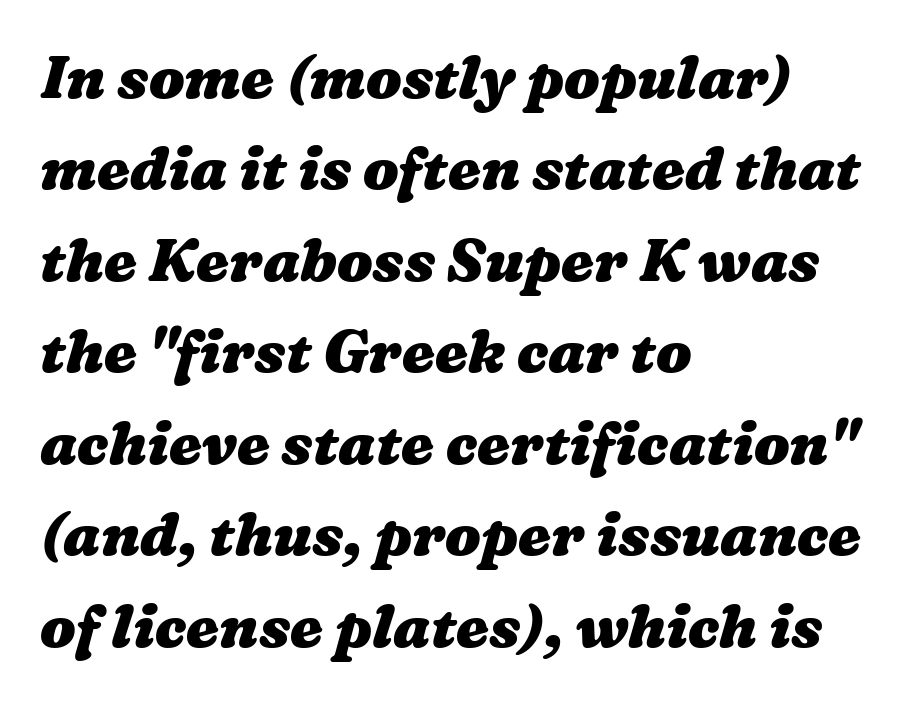
Q: Is the text bold? A: Yes.
Q: Is the text underlined? A: No.
Q: How is the paragraph aligned? A: Left-aligned.
Q: Is the spacing between letters normal or unusually wide? A: Normal.
Q: Is the spacing between lines tight, normal or loose? A: Normal.
Q: Width (condensed, normal, or wide)? A: Wide.
Q: Stroke contrast? A: Medium.
Q: x-height? A: Medium.
Q: Monospaced? A: No.
